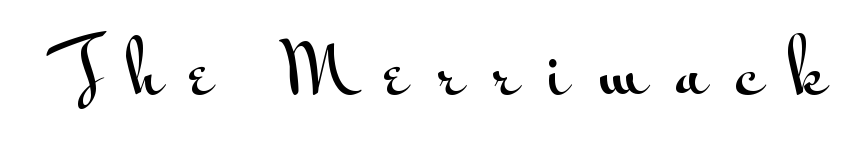
The text was rendered using a sans face with plain stroke endings. You could not count columns in this text — the font is proportionally spaced. Honestly, the letter spacing is so wide it's the main thing you notice. Underlining? Definitely not there.
